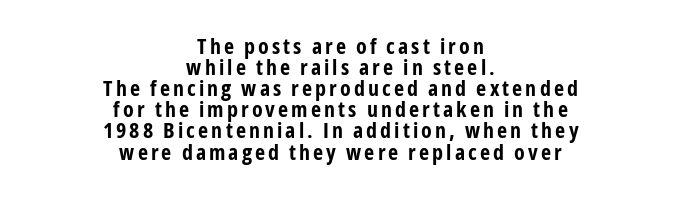
Q: Is the text bold? A: Yes.
Q: Is the text italic (slanted)? A: No, it is upright.
Q: Is the text underlined? A: No.
Q: How is the paragraph aligned? A: Centered.
Q: Is the spacing between lines tight, normal or loose? A: Tight.
